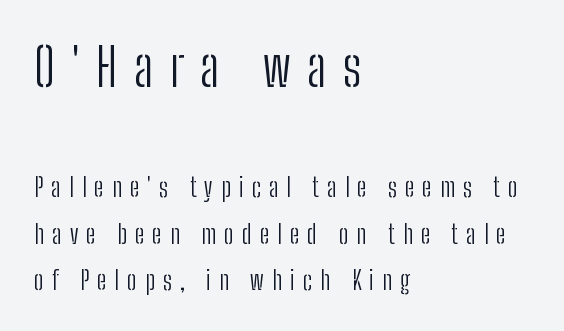
{"serif": "no", "italic": "no", "bold": "no", "weight": "light", "width": "condensed", "stroke_contrast": "low", "x_height": "medium", "monospaced": "no", "underline": "no", "align": "left", "line_spacing_ratio": 1.79, "letter_spacing": "wide", "letter_spacing_em": 0.31, "larger_block": "first", "size_ratio": 2.04, "glyph_px": 53}
